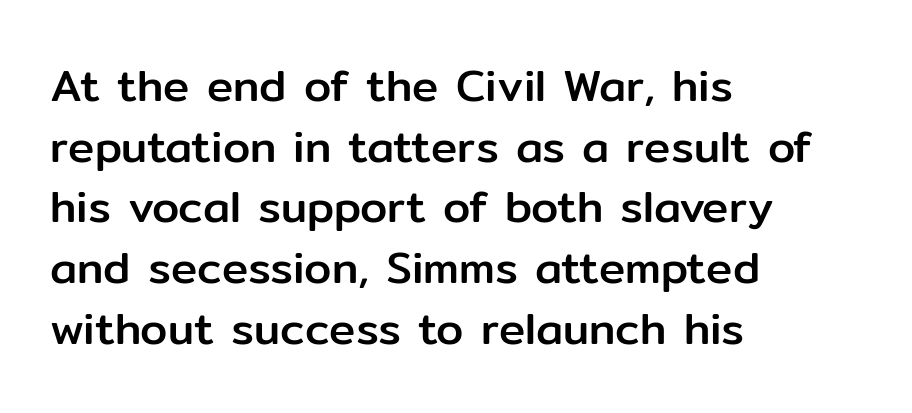
{"serif": "no", "italic": "no", "width": "normal", "stroke_contrast": "low", "x_height": "medium", "monospaced": "no", "underline": "no", "align": "left", "line_spacing": "normal", "line_spacing_ratio": 1.38, "letter_spacing": "normal", "letter_spacing_em": 0.0, "glyph_px": 44}
